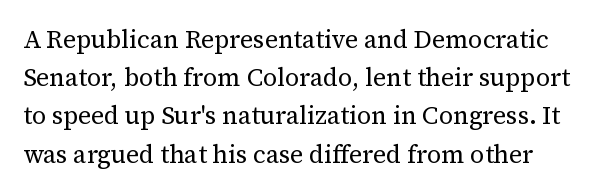
Q: Is the text bold? A: No.
Q: Is the text italic (slanted)? A: No, it is upright.
Q: Is the text underlined? A: No.
Q: Is the spacing between letters normal or unusually wide? A: Normal.
Q: Is the spacing between lines tight, normal or loose? A: Normal.
